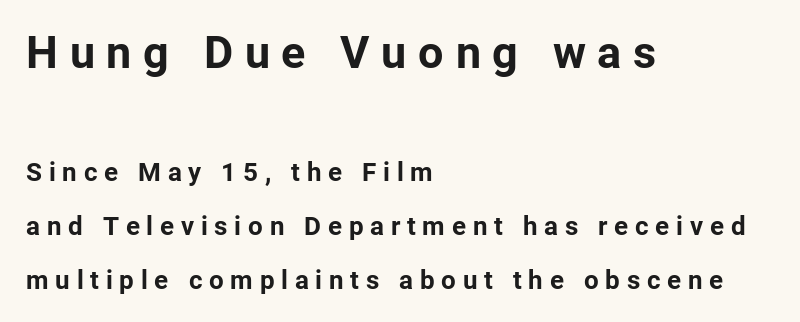
The text block is weighted toward the left margin, trailing off unevenly rightward. The face used here is proportionally spaced, like ordinary book or web type. The face used here is a sans, in the tradition of grotesques and geometrics. This rendering features lettering with no underline. Summary of vertical rhythm: relaxed, with wide interline spacing.
